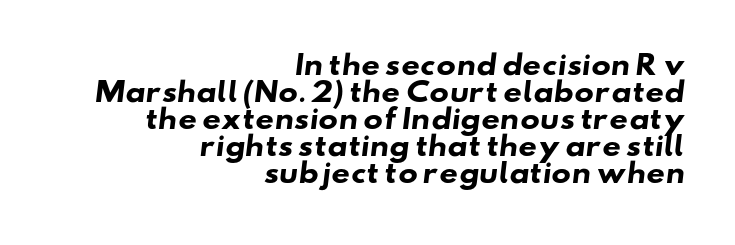
Q: Is the text bold? A: Yes.
Q: Is the text underlined? A: No.
Q: How is the paragraph aligned? A: Right-aligned.
Q: Is the spacing between letters normal or unusually wide? A: Normal.
Q: Is the spacing between lines tight, normal or loose? A: Tight.
